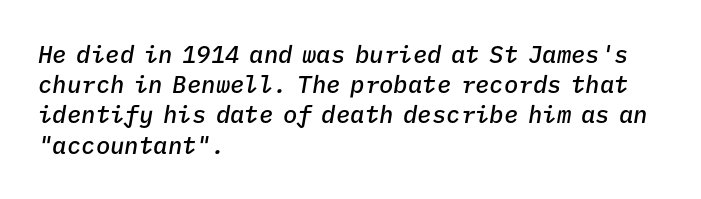
The lines sit at an ordinary, default distance from one another. Rendered with sloped, italic letterforms. How heavy is the stroke? Medium-heavy — a semibold, shy of bold. Words float on clear page, feet unadorned. Nothing unusual about the tracking: characters are spaced as the font intends. Alignment: flush left.
